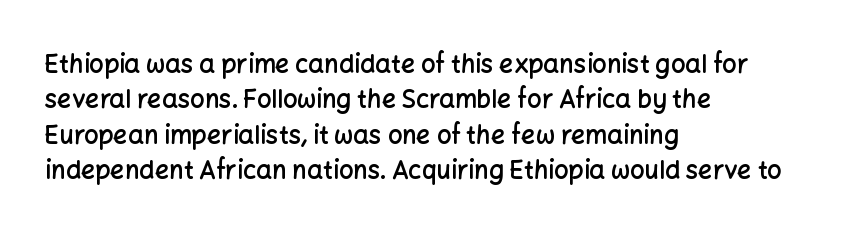
Q: Is the text bold? A: Semi-bold.
Q: Is the text italic (slanted)? A: No, it is upright.
Q: Is the text underlined? A: No.
Q: How is the paragraph aligned? A: Left-aligned.
Q: Is the spacing between letters normal or unusually wide? A: Normal.
Q: Is the spacing between lines tight, normal or loose? A: Normal.
